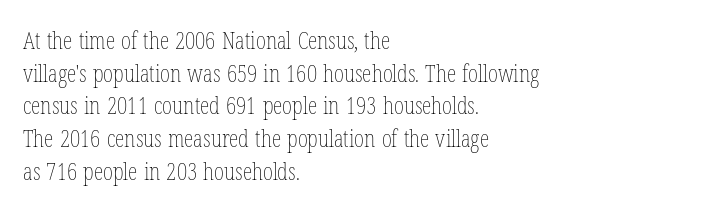
The image shows 24 px text type, upright; set left-aligned, normal line spacing (1.36x), normal letter spacing, not underlined.
